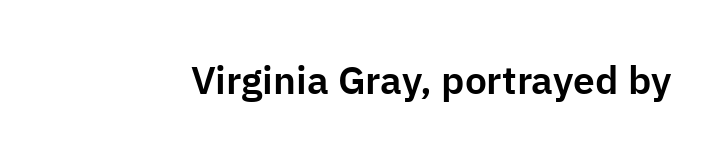
Q: Is the text italic (slanted)? A: No, it is upright.
Q: Is the typeface a serif or a sans-serif typeface? A: Sans-serif.
Q: Is the text underlined? A: No.
Q: Is the spacing between letters normal or unusually wide? A: Normal.
Q: Width (condensed, normal, or wide)? A: Normal.
Q: Stroke contrast? A: Low.
Q: x-height? A: Medium.
Q: Monospaced? A: No.
